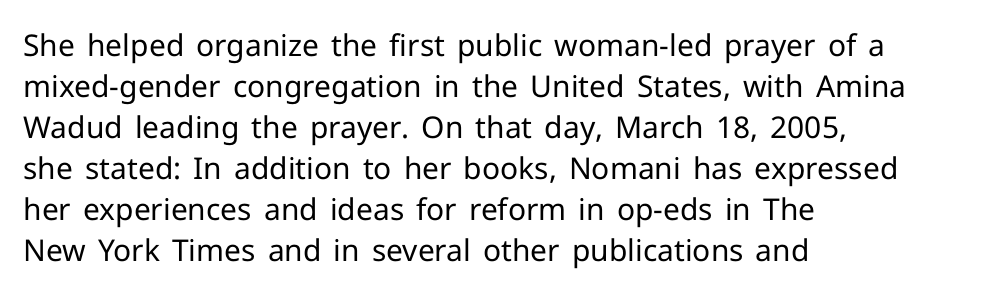
{"serif": "no", "italic": "no", "bold": "no", "weight": "regular", "width": "normal", "stroke_contrast": "low", "x_height": "medium", "monospaced": "no", "underline": "no", "align": "left", "line_spacing": "normal", "line_spacing_ratio": 1.37, "letter_spacing": "normal", "letter_spacing_em": 0.0, "glyph_px": 30}
